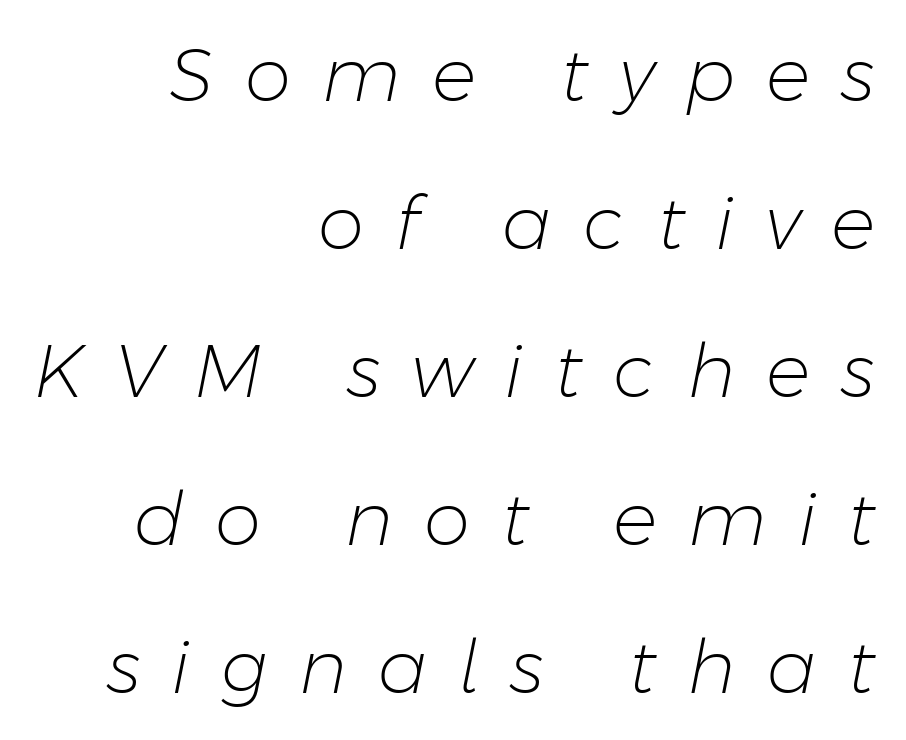
Is this a fixed-width face? No — the glyphs have proportional, varying widths. Stems here are at most as thick as an everyday book face. The gaps between neighbouring characters are conspicuously large. Line spacing here is loose. Characters are canted at an angle relative to the baseline's perpendicular.
